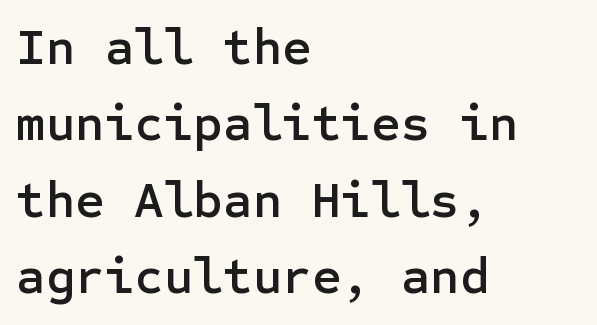
The image shows 51 px sans-serif type, upright; set left-aligned, normal line spacing (1.5x), normal letter spacing, not underlined; low stroke contrast and a medium x-height.
